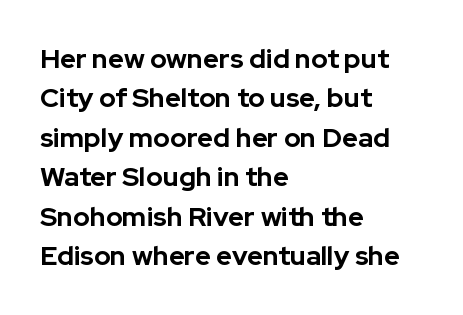
The line texture is even and compact thanks to regular tracking. Notice how the passage keeps a crisp vertical edge on the left only. Rendered with straight, roman letterforms. A bare baseline throughout the passage. One glance says typical: line gaps are just what's usual.
